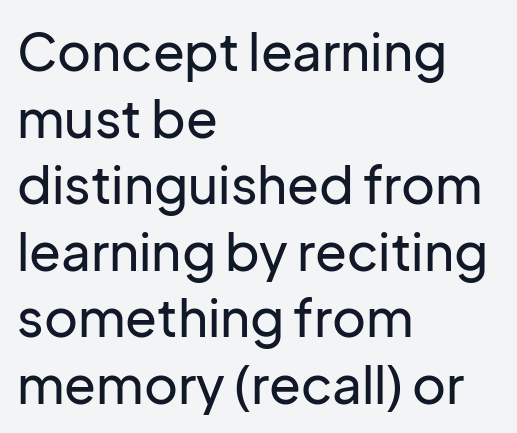
Q: Is the text italic (slanted)? A: No, it is upright.
Q: Is the typeface a serif or a sans-serif typeface? A: Sans-serif.
Q: Is the text underlined? A: No.
Q: How is the paragraph aligned? A: Left-aligned.
Q: Is the spacing between letters normal or unusually wide? A: Normal.
Q: Is the spacing between lines tight, normal or loose? A: Normal.
Q: Width (condensed, normal, or wide)? A: Normal.
Q: Stroke contrast? A: Low.
Q: x-height? A: Medium.
Q: Monospaced? A: No.
